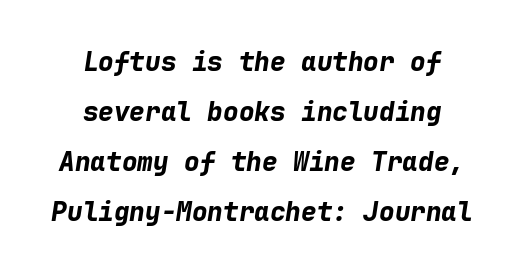
The passage shown is emphatically bold. Every character sits at an angle, as italics do. One glance says open: line gaps are wider than usual. Is the block centered? Yes — each line is placed symmetrically about the middle. What stands out about the letter spacing? Nothing — it is the standard amount.
